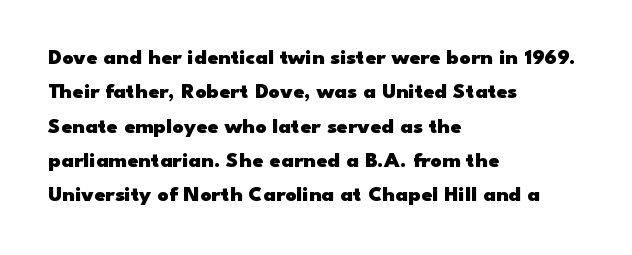
Upright lettering throughout. Just letters on the line, the space beneath them empty. The vertical gap from one line to the next is medium. Strong, thick strokes mark this as bold type. Short and long lines alike share a common starting point at left.
